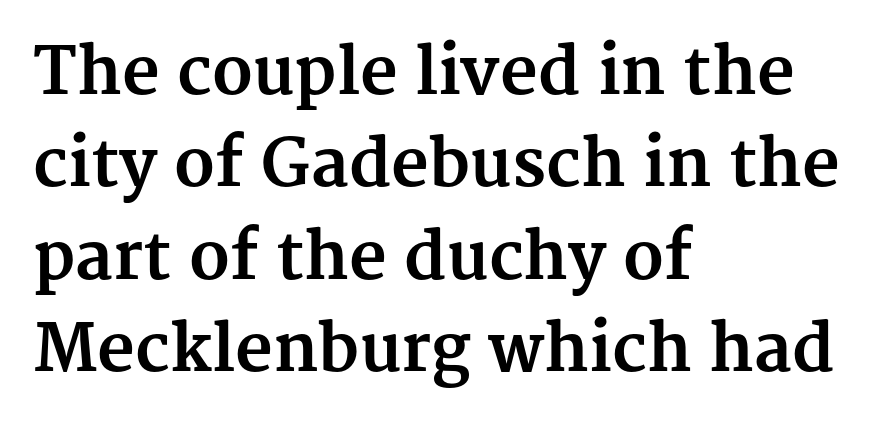
Every character sits straight up, as roman type does. What stands out about the letter spacing? Nothing — it is the standard amount. Here the designer chose a conventional face with non-uniform glyph widths. These lines stack with their left ends in a neat column. Plain, unruled lines of type.
